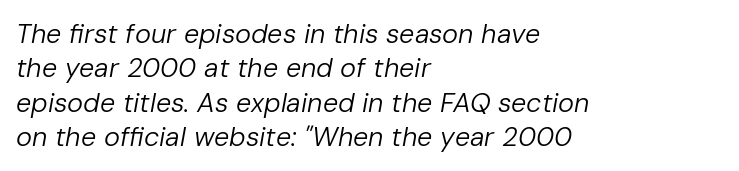
The strip under each line holds only bare page. The lines are quadded left. Italic? Definitely — the glyphs are oblique. The rendering keeps characters at their native spacing.
